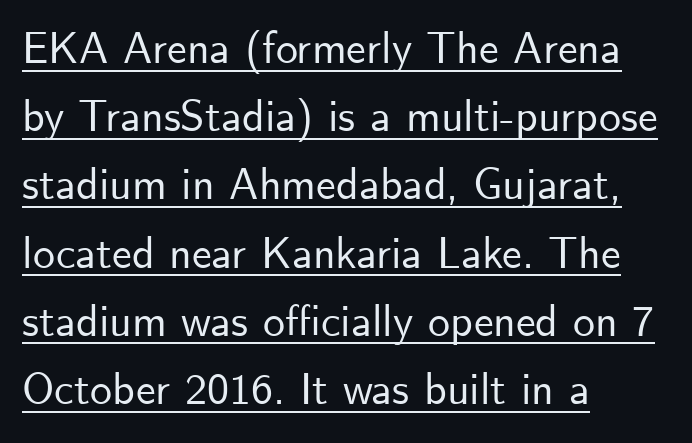
A typesetter would call this proportional, since set widths differ per character. Whoever set this chose a conventional vertical rhythm. A typesetter would mark this as roman, not italic. All the whitespace from short lines collects on the right. Look at the tracking — it's just the regular setting, nothing added. Grotesque or geometric, the face here clearly has no serifs.
